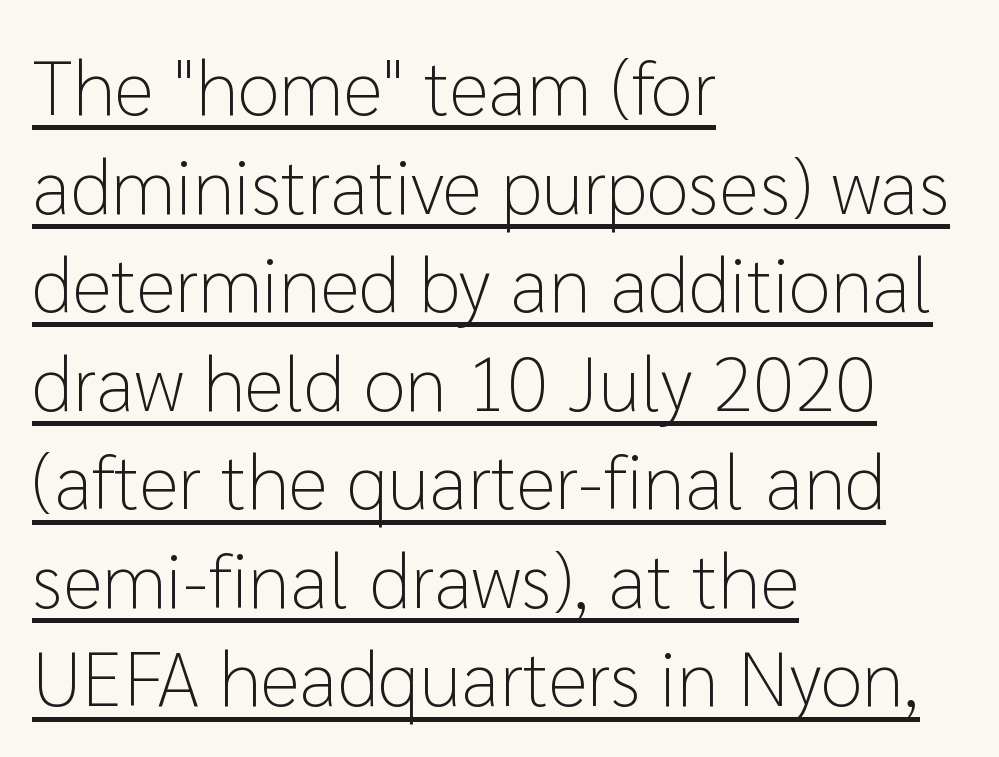
Q: Is the text bold? A: No.
Q: Is the text italic (slanted)? A: No, it is upright.
Q: Is the typeface a serif or a sans-serif typeface? A: Sans-serif.
Q: Is the text underlined? A: Yes.
Q: How is the paragraph aligned? A: Left-aligned.
Q: Is the spacing between letters normal or unusually wide? A: Normal.
Q: Is the spacing between lines tight, normal or loose? A: Normal.
Q: Width (condensed, normal, or wide)? A: Normal.
Q: Stroke contrast? A: Low.
Q: x-height? A: Medium.
Q: Monospaced? A: No.
